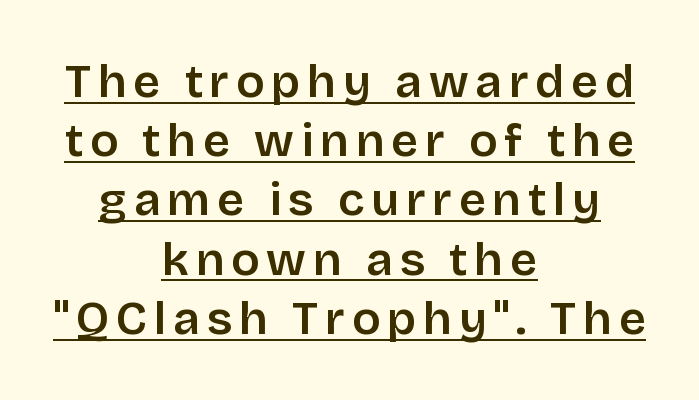
Q: Is the text bold? A: Semi-bold.
Q: Is the text italic (slanted)? A: No, it is upright.
Q: Is the typeface a serif or a sans-serif typeface? A: Sans-serif.
Q: Is the text underlined? A: Yes.
Q: How is the paragraph aligned? A: Centered.
Q: Is the spacing between lines tight, normal or loose? A: Normal.
Q: Width (condensed, normal, or wide)? A: Normal.
Q: Stroke contrast? A: Low.
Q: x-height? A: Large.
Q: Monospaced? A: No.
